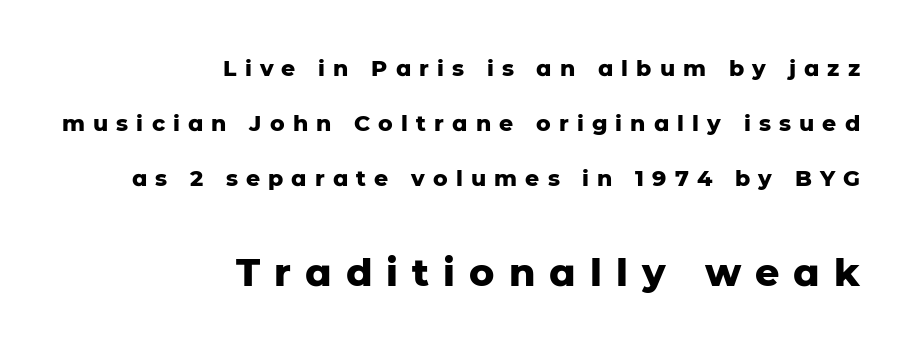
{"serif": "no", "italic": "no", "bold": "yes", "weight": "heavy", "width": "normal", "stroke_contrast": "low", "x_height": "medium", "monospaced": "no", "underline": "no", "align": "right", "line_spacing": "loose", "line_spacing_ratio": 2.49, "letter_spacing": "wide", "letter_spacing_em": 0.37, "larger_block": "second", "size_ratio": 1.73, "glyph_px": 38}
